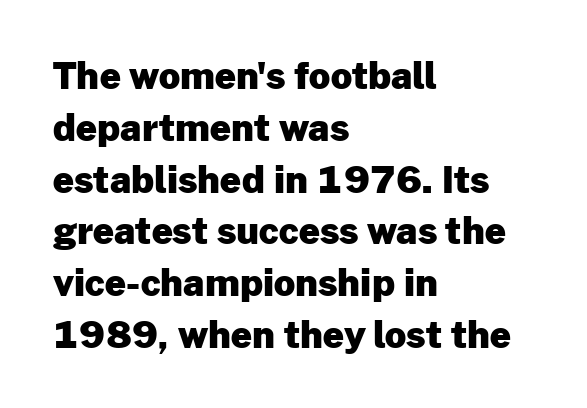
Leading matches the norm, producing a regular column. You can tell from the bare stems that sans-serif type was used. The passage shown is typed in a proportional face where columns would drift. Characters follow at the spacing the type designer built in. Horizontally, the lines are justified to the leading edge only. The typography opts for an upright posture over an oblique one.
